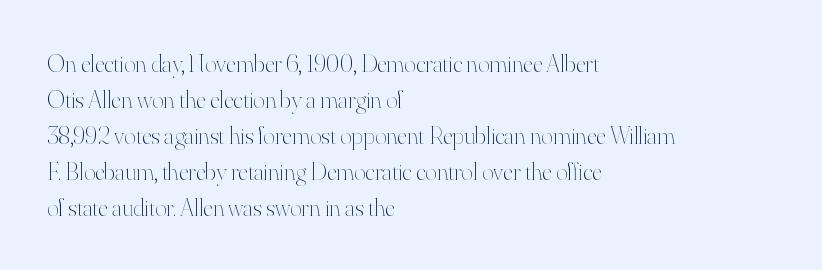
Q: Is the text bold? A: No.
Q: Is the text italic (slanted)? A: No, it is upright.
Q: Is the text underlined? A: No.
Q: How is the paragraph aligned? A: Left-aligned.
Q: Is the spacing between letters normal or unusually wide? A: Normal.
Q: Is the spacing between lines tight, normal or loose? A: Normal.
